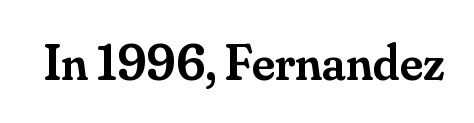
{"serif": "yes", "italic": "no", "bold": "semi", "weight": "semibold", "width": "normal", "stroke_contrast": "medium", "x_height": "small", "monospaced": "no", "underline": "no", "letter_spacing": "normal", "letter_spacing_em": 0.0, "glyph_px": 51}
